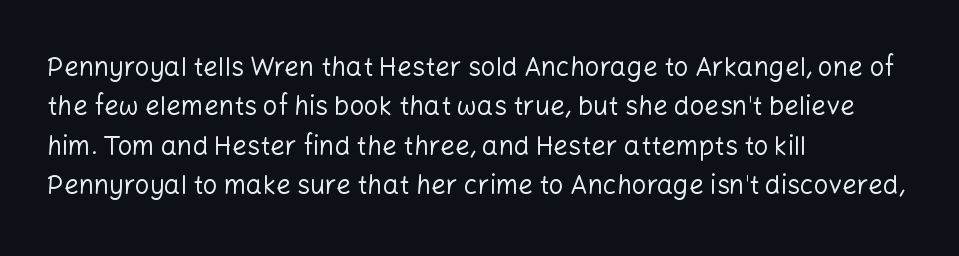
{"italic": "no", "bold": "no", "underline": "no", "align": "left", "line_spacing": "normal", "line_spacing_ratio": 1.51, "letter_spacing": "normal", "letter_spacing_em": 0.0, "glyph_px": 26}
